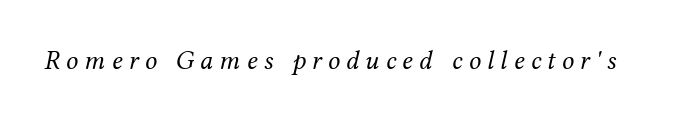
The image shows 27 px text type, italic (leaning right); set unusually wide letter spacing (+0.23 em), not underlined.
